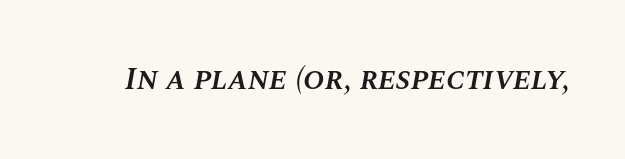
This rendering leaves character spacing at its baseline value. Caption: semibold face, moderately heavy strokes. Each row of text sits above clean, open space. Designer's note — italics engaged. Think of a printed novel: that variable character pitch is what you see here.
